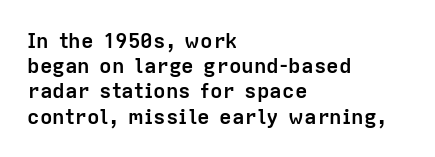
Q: Is the text bold? A: Yes.
Q: Is the text italic (slanted)? A: No, it is upright.
Q: Is the text underlined? A: No.
Q: How is the paragraph aligned? A: Left-aligned.
Q: Is the spacing between letters normal or unusually wide? A: Normal.
